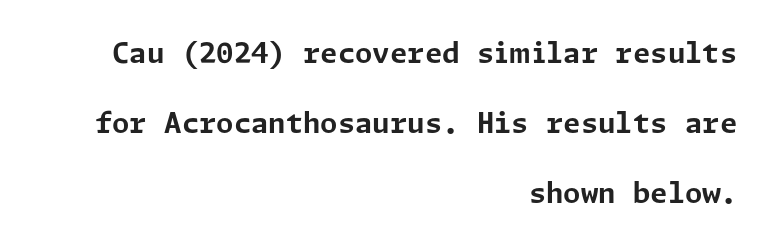
{"serif": "no", "italic": "no", "bold": "yes", "weight": "bold", "width": "normal", "stroke_contrast": "low", "x_height": "medium", "underline": "no", "align": "right", "line_spacing": "loose", "line_spacing_ratio": 2.5, "letter_spacing": "normal", "letter_spacing_em": 0.0, "glyph_px": 28}
